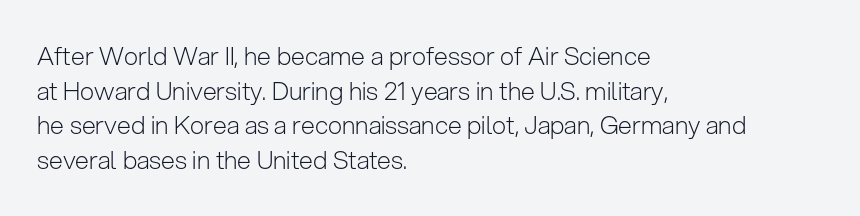
{"italic": "no", "bold": "no", "underline": "no", "align": "left", "line_spacing": "normal", "line_spacing_ratio": 1.39, "letter_spacing": "normal", "letter_spacing_em": 0.0, "glyph_px": 25}
